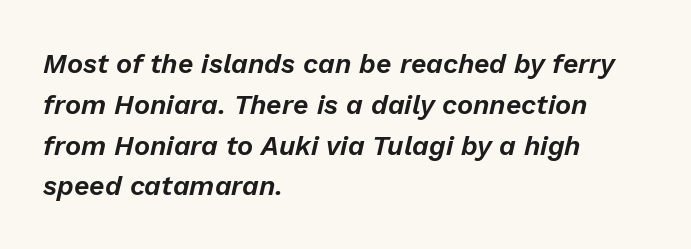
Normally led — the rows are evenly, conventionally spaced. A bare baseline throughout the passage. The rendering keeps characters at their native spacing. In CSS terms this would be text-align: left. Characters are canted at an angle relative to the baseline's perpendicular.
